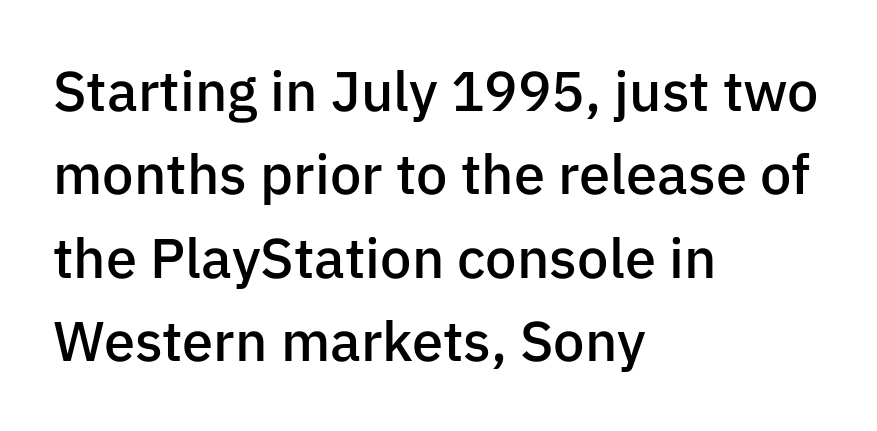
{"serif": "no", "italic": "no", "bold": "semi", "weight": "semibold", "width": "normal", "stroke_contrast": "low", "x_height": "medium", "monospaced": "no", "underline": "no", "align": "left", "line_spacing": "normal", "line_spacing_ratio": 1.49, "letter_spacing": "normal", "letter_spacing_em": 0.0, "glyph_px": 56}
